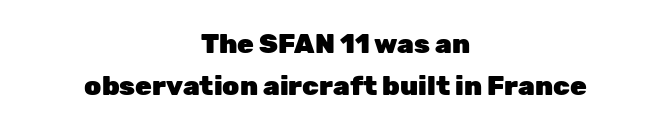
{"italic": "no", "bold": "yes", "underline": "no", "align": "center", "line_spacing": "normal", "line_spacing_ratio": 1.55, "letter_spacing": "normal", "letter_spacing_em": 0.0, "glyph_px": 27}
